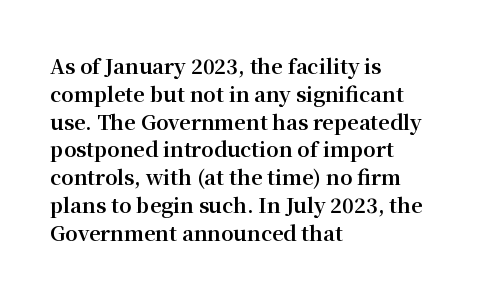
The image shows 20 px bold type, upright; set left-aligned, normal line spacing (1.39x), normal letter spacing, not underlined.
